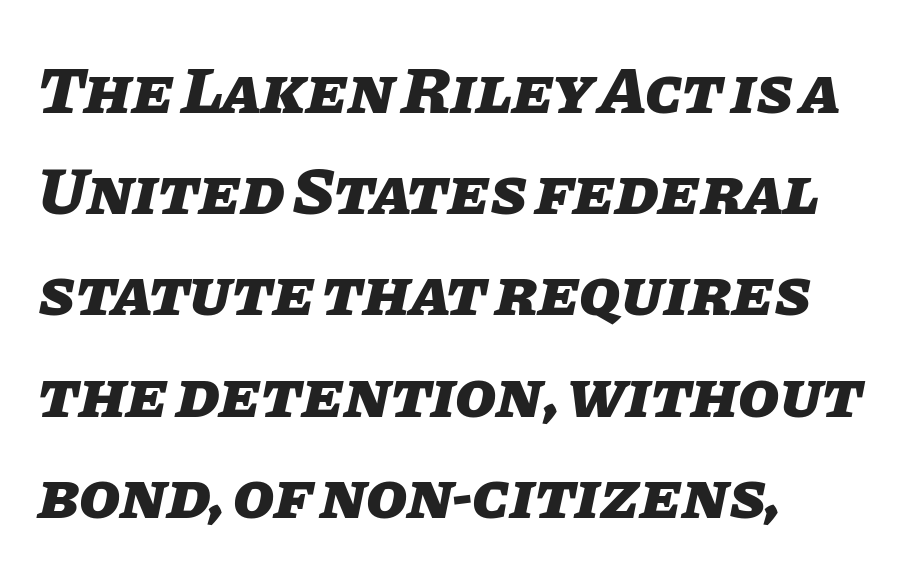
The image shows 67 px heavy type, italic (leaning right); set left-aligned, normal line spacing (1.51x), normal letter spacing, not underlined; low stroke contrast and a large x-height.
